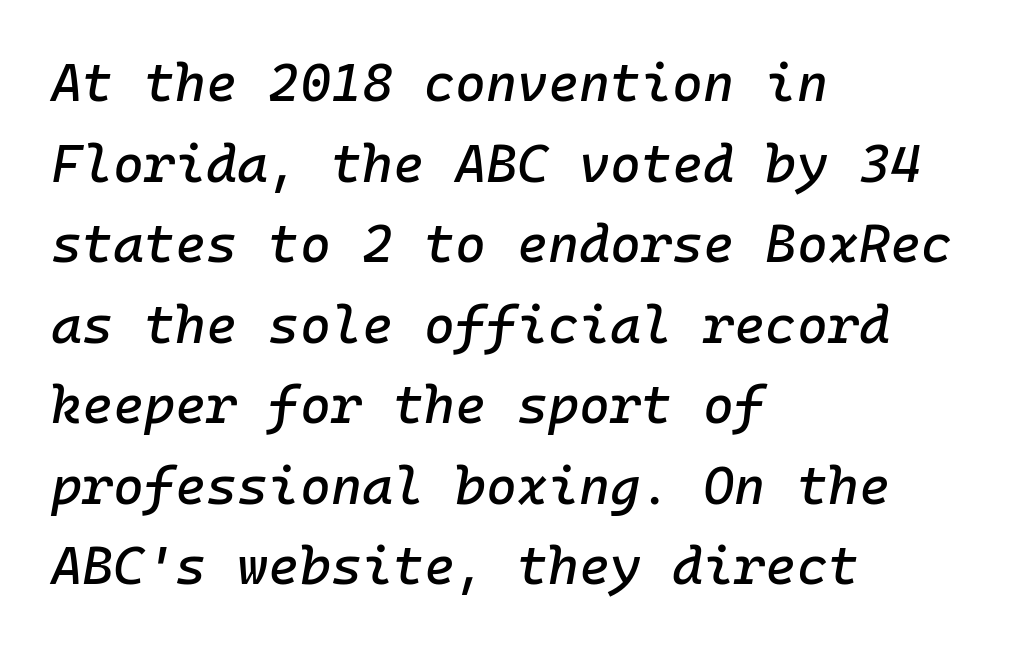
The image shows 53 px text type, italic (leaning right), monospaced; set left-aligned, normal line spacing (1.52x), normal letter spacing, not underlined; low stroke contrast and a medium x-height.
